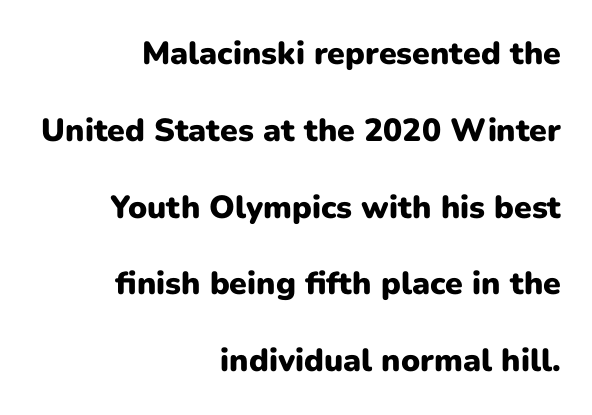
The image shows 32 px heavy sans-serif type, upright; set right-aligned, loose line spacing (2.4x), normal letter spacing, not underlined; low stroke contrast and a medium x-height.
